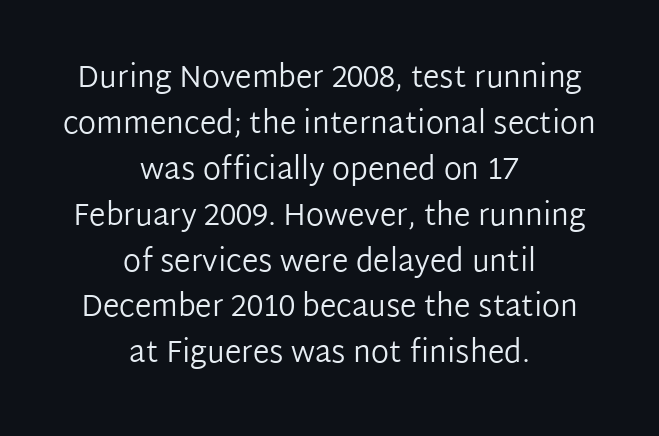
The rows are spaced the way most documents space them. The area under the type is left untouched. Is the type heavy? It reads as light-to-regular instead. The font's upright variant was chosen for this text. Regarding serifs, this sample does without them.
